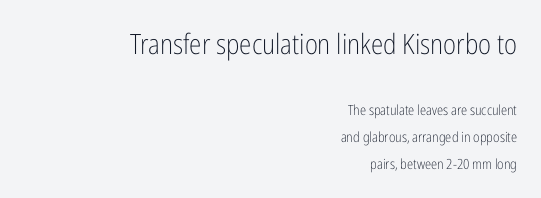
Each letter keeps its own natural width here, so spacing adapts to shape. Between these two stacked blocks, the higher one wins on size. No feet cap the strokes, marking this as sans-serif type. Summary of weight: not heavy and not bold. Plain, unruled lines of type. Summary of vertical rhythm: relaxed, with wide interline spacing.
